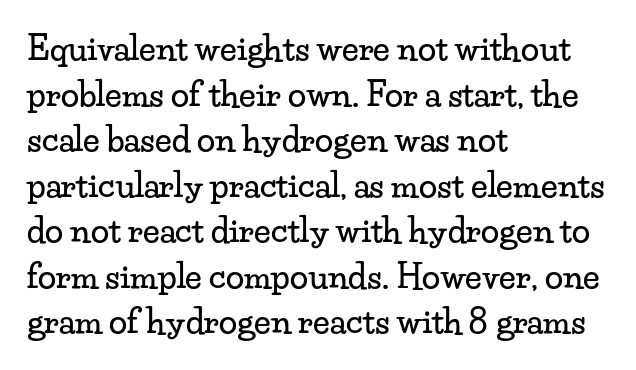
Serifs: yes, visible at the terminals of the letterforms. The rendering keeps characters at their native spacing. The block of text has a typical density, with ordinary space between rows. This rendering features lettering with no underline.
